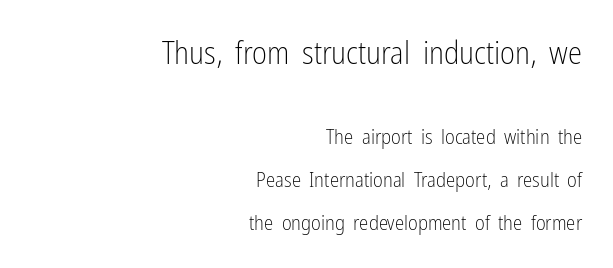
Between one letter and the next there's only the usual sliver of space. Here the first block reads like a headline and the second like body copy. Ordinary non-slanted type is in use. Examine the stroke ends and you'll find no serifs. Clear beneath every line of the passage.
